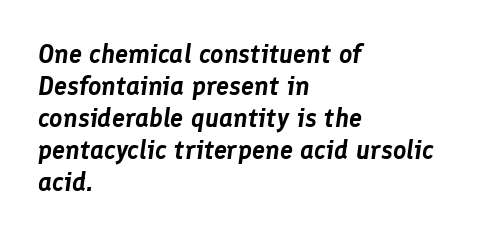
Honestly, there is no underline to notice here at all. An italicized treatment has been applied to the whole sample. Nothing unusual about the tracking: characters are spaced as the font intends. Each line starts at the same left margin while the right side varies.
